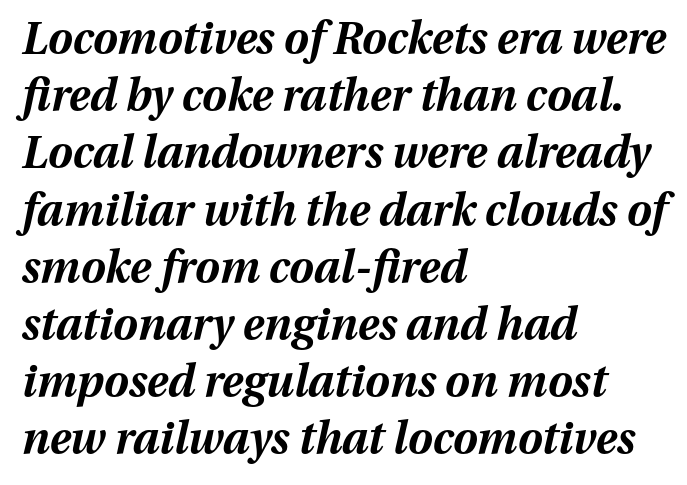
The image shows 44 px bold type, italic (leaning right); set left-aligned, normal line spacing (1.3x), normal letter spacing, not underlined; medium stroke contrast and a medium x-height.
